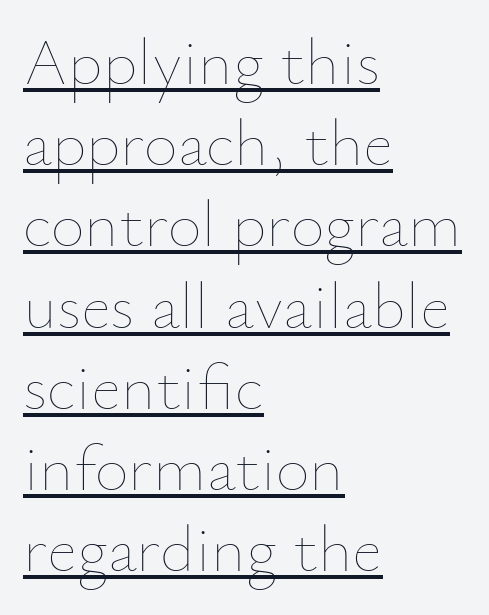
The letterforms sit shoulder to shoulder at normal distance. The letters advance in unequal steps, a hallmark of proportional type. The lettering is marked with a stroke running underneath it. This is the regular roman posture of the typeface. These glyphs show unthickened strokes, regular width or finer.
